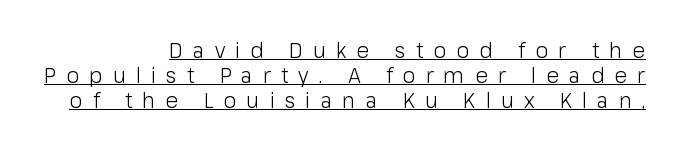
The image shows 21 px text type, upright; set right-aligned, line spacing 1.19x, unusually wide letter spacing (+0.48 em), underlined.
